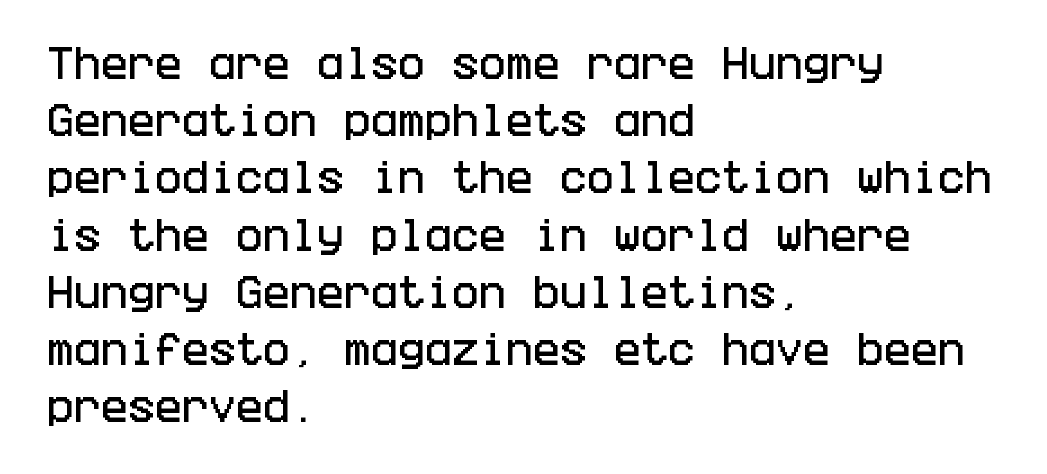
Are there feet on the stems? There aren't — it's a sans. Underlining? Definitely not there. Leading: standard. These lines stack with their left ends in a neat column.
